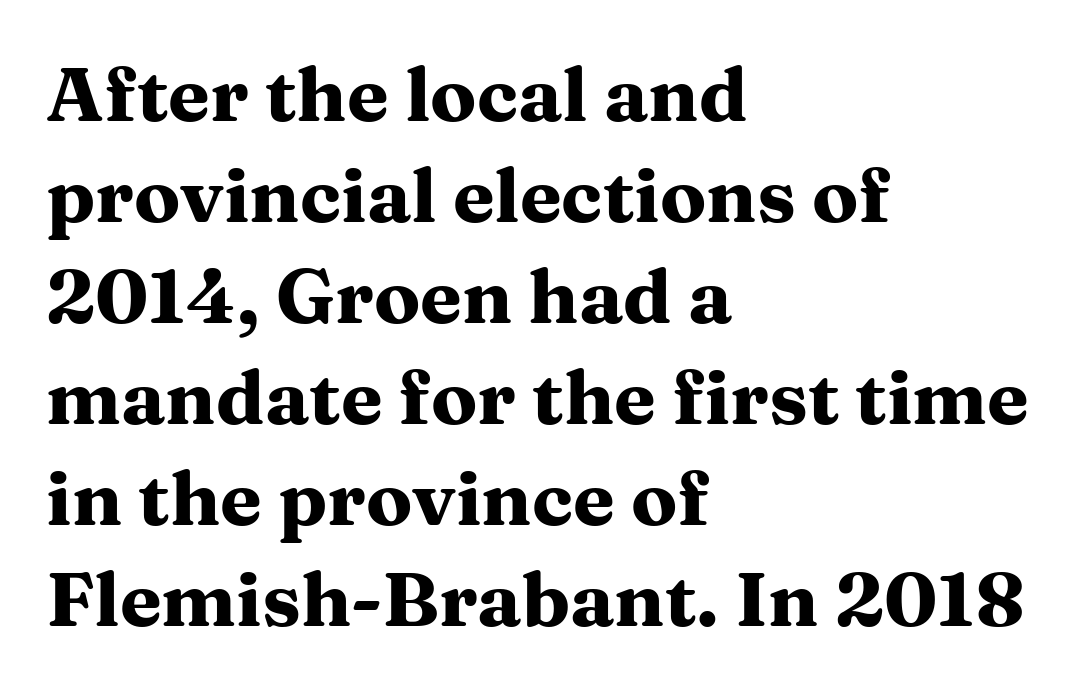
Q: Is the text bold? A: Yes.
Q: Is the text italic (slanted)? A: No, it is upright.
Q: Is the typeface a serif or a sans-serif typeface? A: Serif.
Q: Is the text underlined? A: No.
Q: How is the paragraph aligned? A: Left-aligned.
Q: Is the spacing between letters normal or unusually wide? A: Normal.
Q: Is the spacing between lines tight, normal or loose? A: Normal.
Q: Width (condensed, normal, or wide)? A: Wide.
Q: Stroke contrast? A: Medium.
Q: x-height? A: Medium.
Q: Monospaced? A: No.
